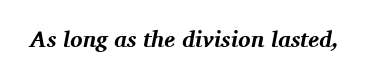
Compared with typical body copy, the letter spacing here is the same. These words are printed bold, with thick strokes throughout. Underlining? Definitely not there. If you drew a line through each stem, it would be angled.
